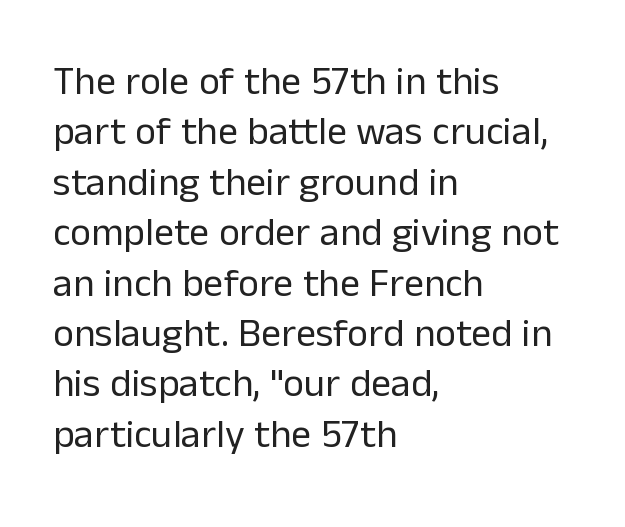
The image shows 40 px regular-weight sans-serif type, upright; set left-aligned, normal line spacing (1.26x), normal letter spacing, not underlined; low stroke contrast and a medium x-height.
